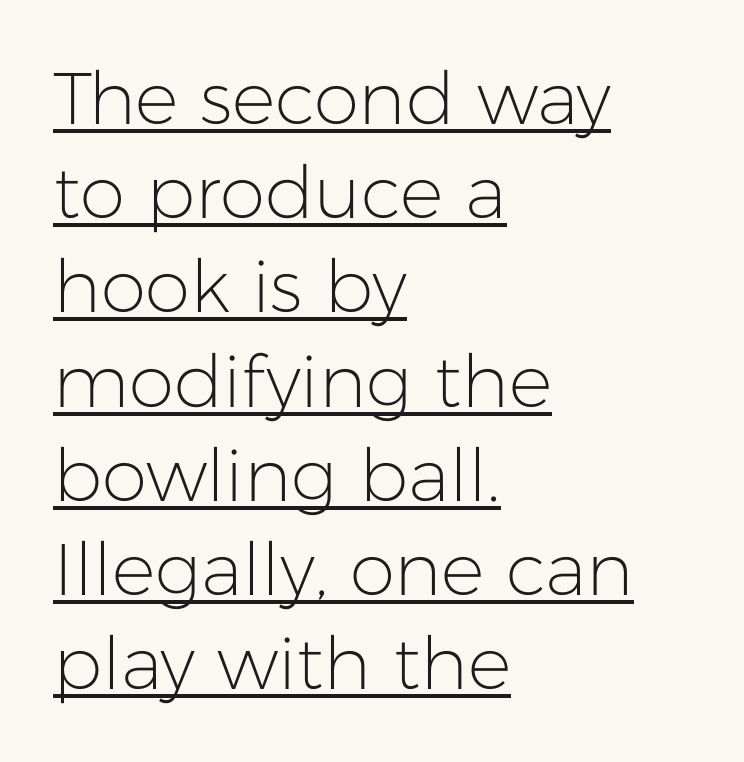
{"serif": "no", "italic": "no", "bold": "no", "weight": "light", "width": "normal", "stroke_contrast": "low", "x_height": "medium", "monospaced": "no", "underline": "yes", "align": "left", "line_spacing": "normal", "line_spacing_ratio": 1.29, "letter_spacing": "normal", "letter_spacing_em": 0.0, "glyph_px": 73}
